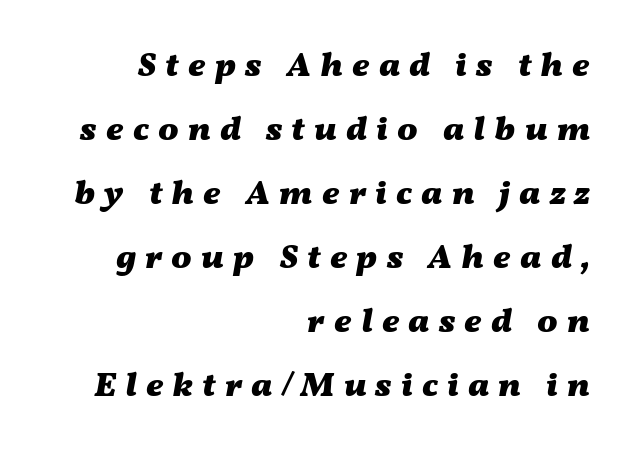
{"italic": "yes", "lean": "right", "slant_degrees": 11, "bold": "yes", "weight": "heavy", "width": "wide", "stroke_contrast": "medium", "x_height": "medium", "monospaced": "no", "underline": "no", "align": "right", "line_spacing_ratio": 1.88, "letter_spacing": "wide", "letter_spacing_em": 0.27, "glyph_px": 34}
